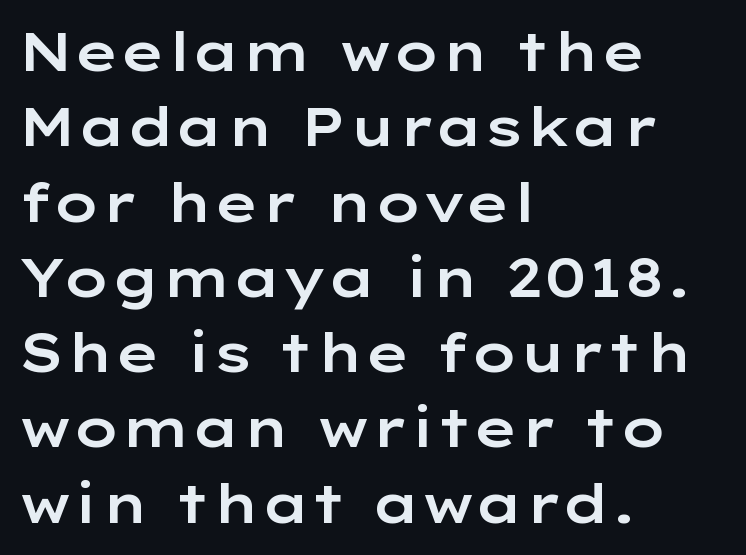
The image shows 53 px wide sans-serif type, upright; set left-aligned, normal line spacing (1.42x), normal letter spacing, not underlined; low stroke contrast and a medium x-height.
